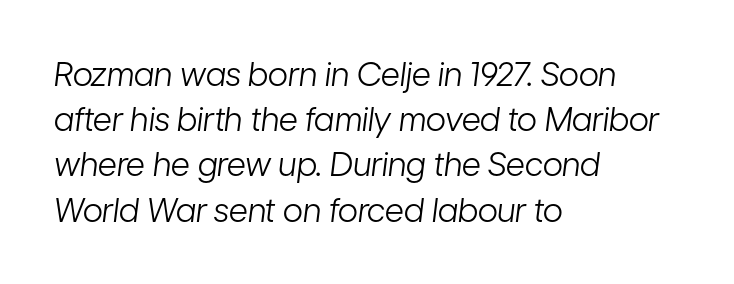
{"italic": "yes", "lean": "right", "slant_degrees": 7, "bold": "no", "weight": "light", "width": "condensed", "stroke_contrast": "low", "x_height": "medium", "monospaced": "no", "underline": "no", "align": "left", "line_spacing": "normal", "line_spacing_ratio": 1.37, "letter_spacing": "normal", "letter_spacing_em": 0.0, "glyph_px": 33}
